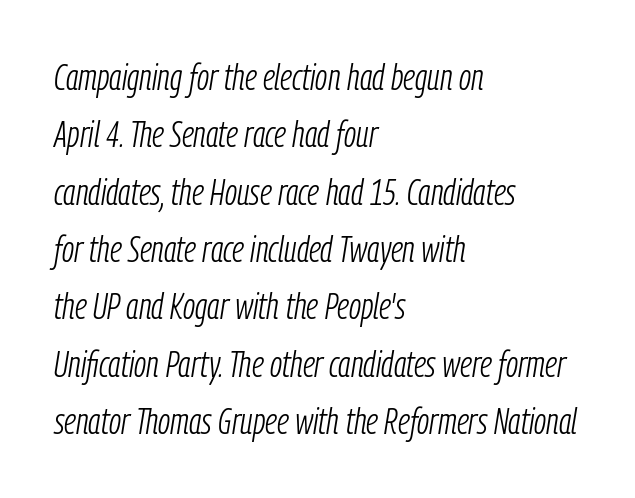
{"italic": "yes", "lean": "right", "slant_degrees": 9, "bold": "no", "weight": "light", "width": "condensed", "stroke_contrast": "low", "x_height": "medium", "monospaced": "no", "underline": "no", "align": "left", "line_spacing": "normal", "line_spacing_ratio": 1.55, "letter_spacing": "normal", "letter_spacing_em": 0.0, "glyph_px": 37}
